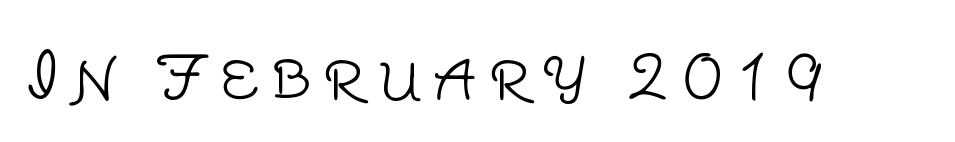
The image shows 62 px light sans-serif type; set not underlined; low stroke contrast and a large x-height.
